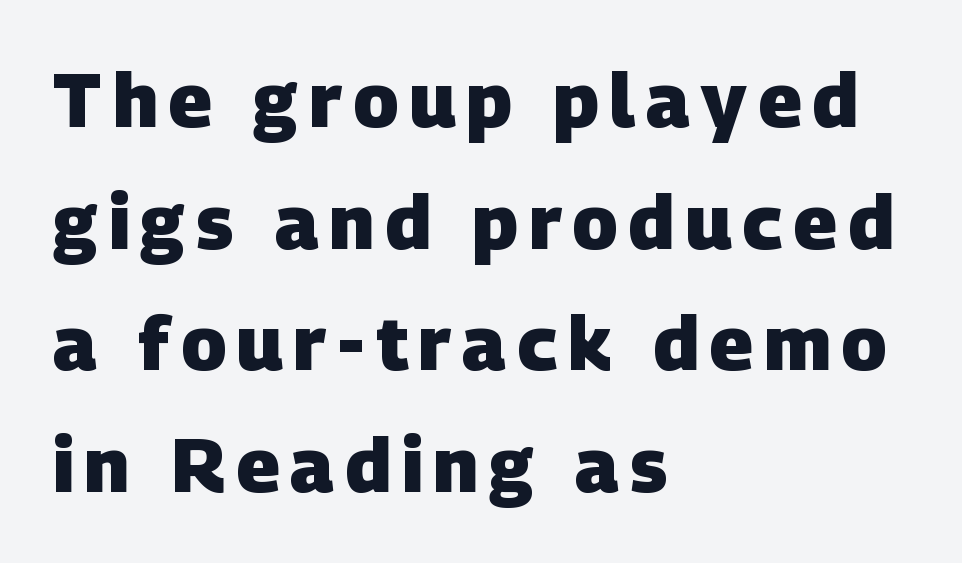
The image shows 76 px heavy sans-serif type; set left-aligned, normal line spacing (1.6x), not underlined; low stroke contrast and a large x-height.
